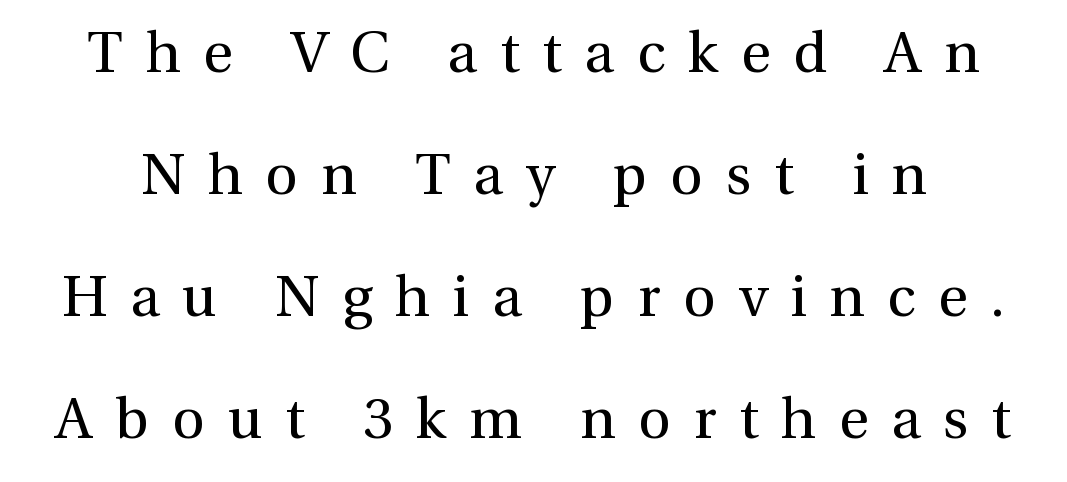
{"serif": "yes", "italic": "no", "bold": "no", "weight": "regular", "width": "normal", "x_height": "medium", "monospaced": "no", "underline": "no", "line_spacing": "loose", "line_spacing_ratio": 2.14, "letter_spacing": "wide", "letter_spacing_em": 0.4, "glyph_px": 57}
